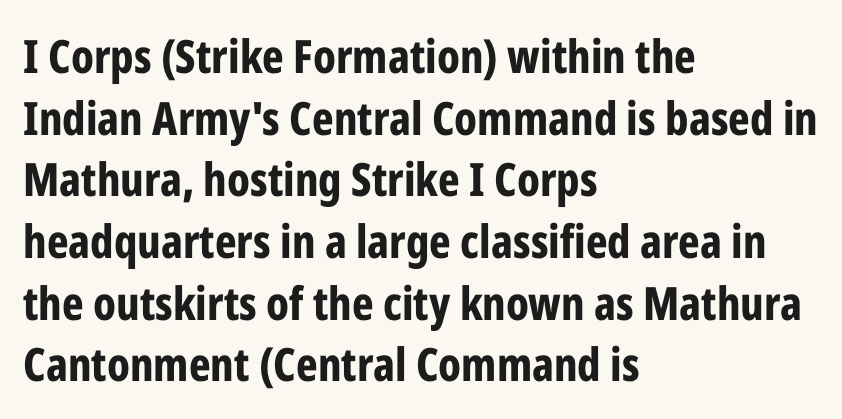
The characters look thick and weighty, a clear bold. Varying glyph widths throughout — classic text-font behaviour. Left-aligned paragraph, ragged on the right. The passage shown has conventional tracking throughout. When letters stand straight like this, we call the style roman or upright. Underlining? Definitely not there.
